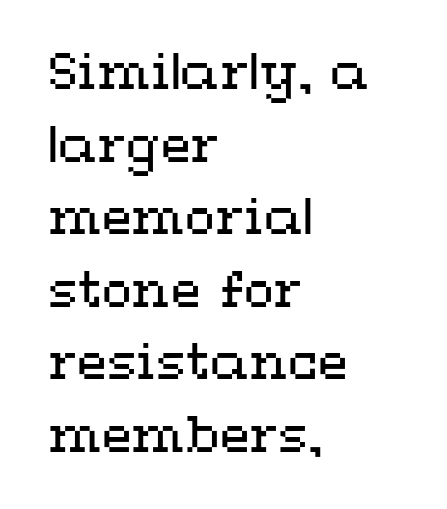
The image shows 49 px regular-weight, wide type, upright; set left-aligned, normal line spacing (1.48x), normal letter spacing, not underlined; medium stroke contrast and a medium x-height.
